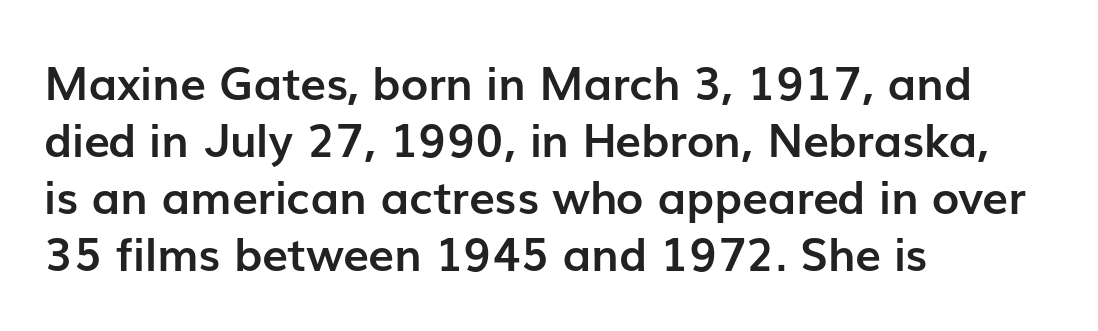
Q: Is the text bold? A: Yes.
Q: Is the text italic (slanted)? A: No, it is upright.
Q: Is the typeface a serif or a sans-serif typeface? A: Sans-serif.
Q: Is the text underlined? A: No.
Q: How is the paragraph aligned? A: Left-aligned.
Q: Is the spacing between letters normal or unusually wide? A: Normal.
Q: Width (condensed, normal, or wide)? A: Normal.
Q: Stroke contrast? A: Low.
Q: x-height? A: Medium.
Q: Monospaced? A: No.
